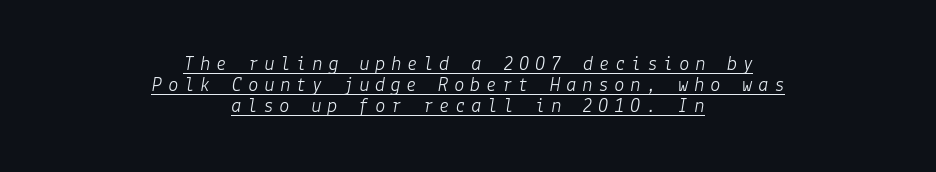
Line spacing here is tight. Ink coverage per letter is moderate at most. Short and long lines alike share a common midpoint. The letters are spread apart with noticeably loose tracking. The letters are slanted; this is an italic face. Descenders here cross a horizontal rule under the line.
